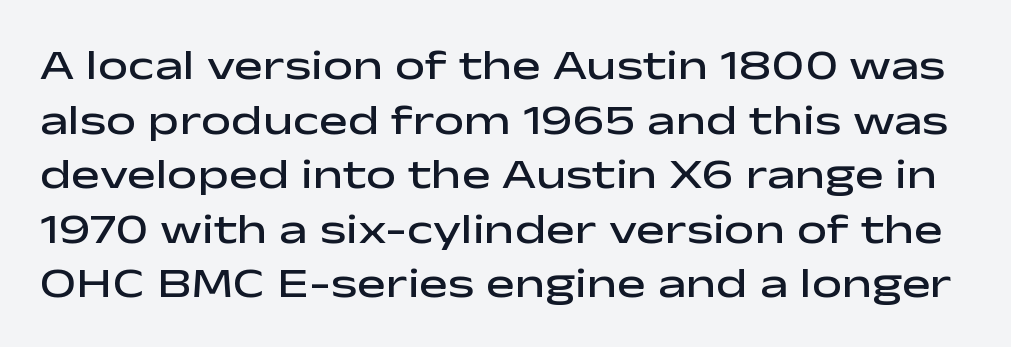
{"serif": "no", "italic": "no", "bold": "semi", "weight": "semibold", "width": "wide", "stroke_contrast": "low", "x_height": "medium", "monospaced": "no", "underline": "no", "line_spacing": "normal", "line_spacing_ratio": 1.27, "letter_spacing": "normal", "letter_spacing_em": 0.0, "glyph_px": 43}
